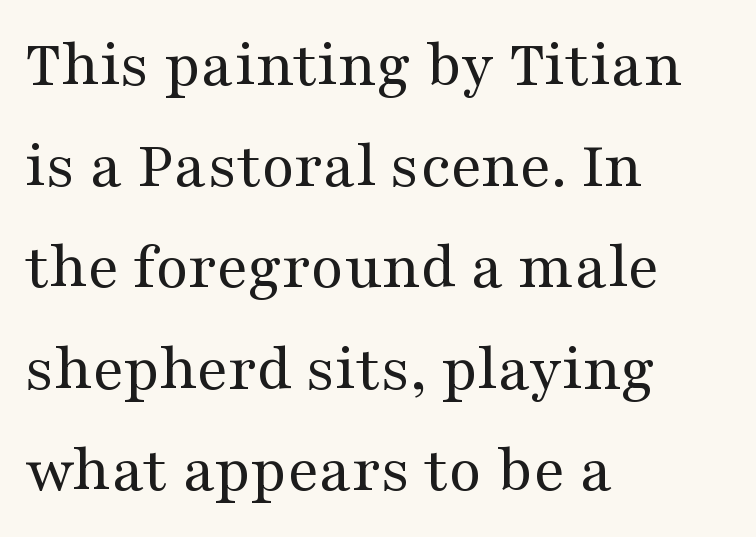
The image shows 67 px regular-weight, wide serif type, upright; set left-aligned, normal line spacing (1.51x), normal letter spacing, not underlined; medium stroke contrast and a medium x-height.
